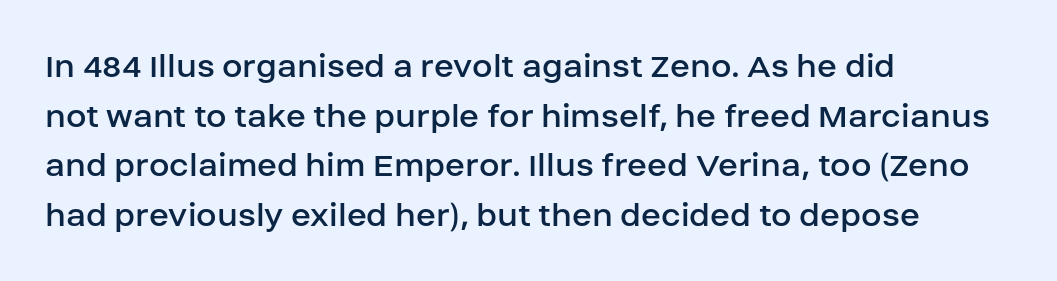
Q: Is the text bold? A: No.
Q: Is the text italic (slanted)? A: No, it is upright.
Q: Is the typeface a serif or a sans-serif typeface? A: Sans-serif.
Q: Is the text underlined? A: No.
Q: How is the paragraph aligned? A: Left-aligned.
Q: Is the spacing between letters normal or unusually wide? A: Normal.
Q: Is the spacing between lines tight, normal or loose? A: Normal.
Q: Width (condensed, normal, or wide)? A: Normal.
Q: Stroke contrast? A: Low.
Q: x-height? A: Large.
Q: Monospaced? A: No.
